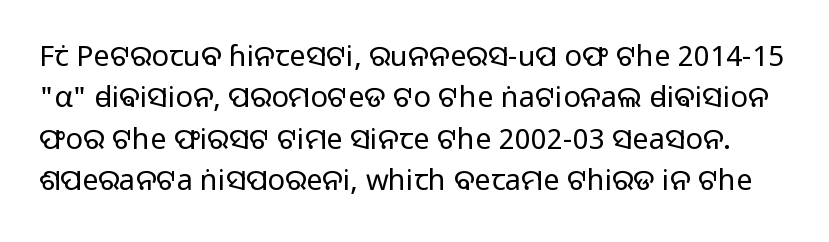
Q: Is the text bold? A: No.
Q: Is the text italic (slanted)? A: No, it is upright.
Q: Is the typeface a serif or a sans-serif typeface? A: Sans-serif.
Q: Is the text underlined? A: No.
Q: Is the spacing between letters normal or unusually wide? A: Normal.
Q: Is the spacing between lines tight, normal or loose? A: Normal.
Q: Width (condensed, normal, or wide)? A: Normal.
Q: Stroke contrast? A: Low.
Q: x-height? A: Medium.
Q: Monospaced? A: No.
